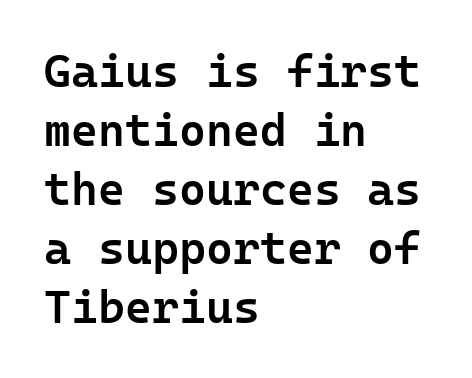
Q: Is the text bold? A: Semi-bold.
Q: Is the text italic (slanted)? A: No, it is upright.
Q: Is the typeface a serif or a sans-serif typeface? A: Sans-serif.
Q: Is the text underlined? A: No.
Q: How is the paragraph aligned? A: Left-aligned.
Q: Is the spacing between letters normal or unusually wide? A: Normal.
Q: Is the spacing between lines tight, normal or loose? A: Normal.
Q: Width (condensed, normal, or wide)? A: Normal.
Q: Stroke contrast? A: Low.
Q: x-height? A: Medium.
